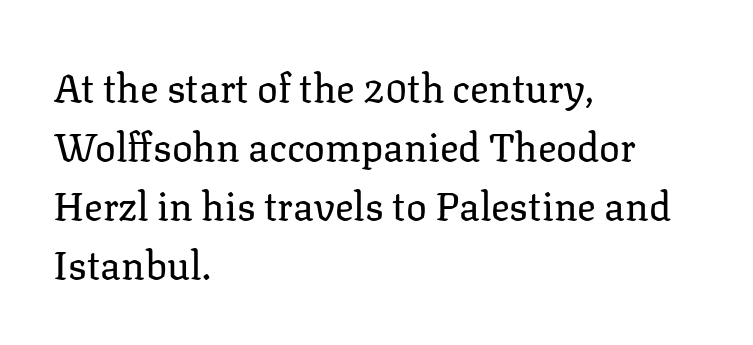
{"serif": "yes", "italic": "no", "bold": "no", "weight": "regular", "width": "normal", "stroke_contrast": "low", "x_height": "medium", "monospaced": "no", "underline": "no", "align": "left", "line_spacing": "normal", "line_spacing_ratio": 1.51, "letter_spacing": "normal", "letter_spacing_em": 0.0, "glyph_px": 39}
